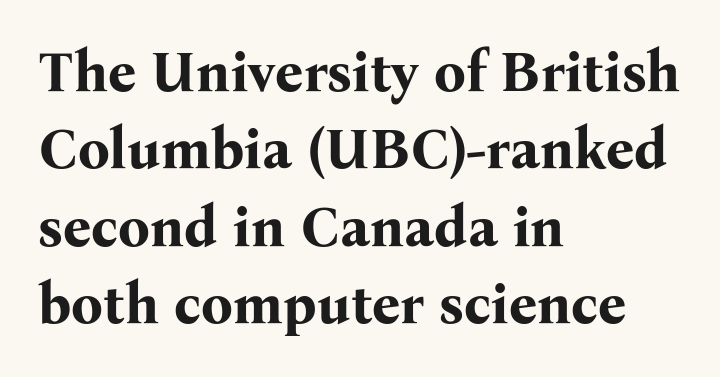
The image shows 56 px bold serif type, upright; set left-aligned, normal line spacing (1.38x), normal letter spacing, not underlined; medium stroke contrast and a medium x-height.
